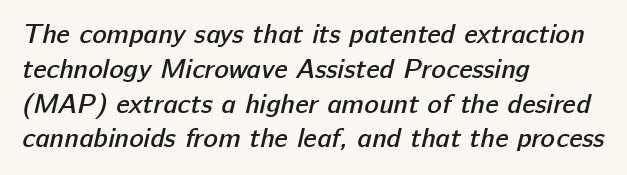
{"bold": "semi", "underline": "no", "align": "left", "line_spacing": "normal", "line_spacing_ratio": 1.29, "letter_spacing": "normal", "letter_spacing_em": 0.0, "glyph_px": 27}
